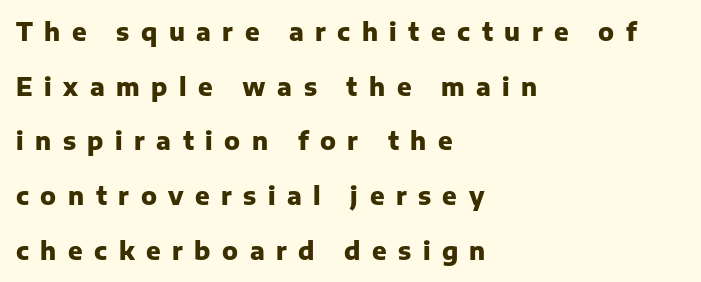
Plain, unruled lines of type. Tall strokes in this sample are plumb rather than angled. Tracking value appears strongly positive — letters spread wide. The typesetting leans heavy: a genuine bold. The paragraph shown leans on its left margin. Leading: increased.
